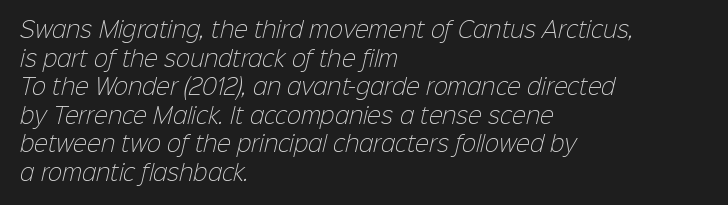
{"bold": "no", "underline": "no", "align": "left", "line_spacing": "normal", "line_spacing_ratio": 1.36, "letter_spacing": "normal", "letter_spacing_em": 0.0, "glyph_px": 21}
